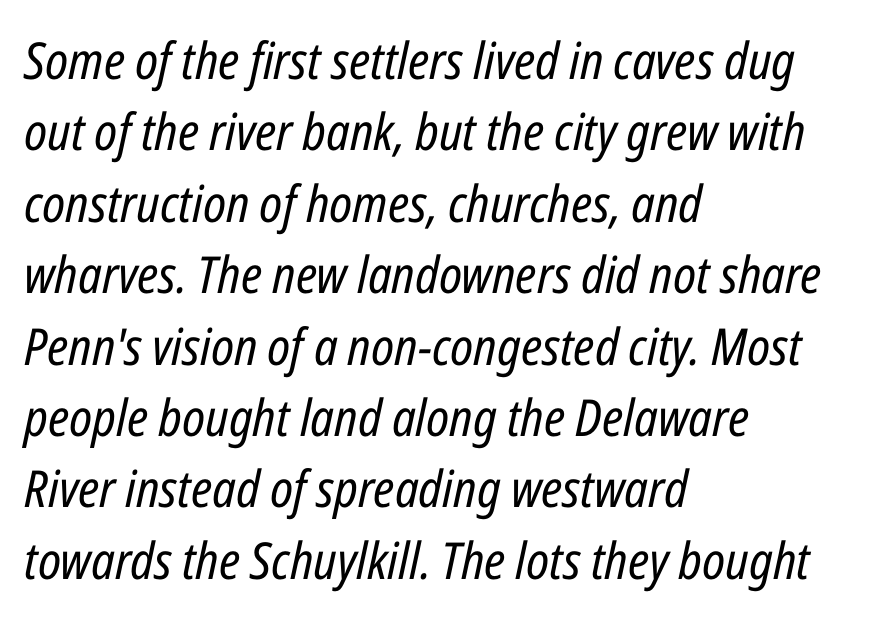
The image shows 51 px regular-weight, condensed type, italic (leaning right); set left-aligned, normal line spacing (1.4x), normal letter spacing, not underlined; low stroke contrast and a medium x-height.
